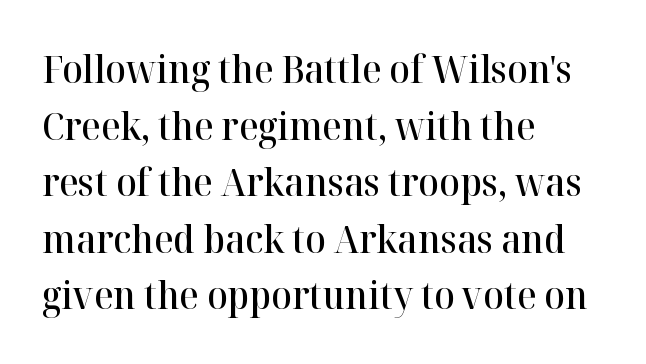
{"serif": "yes", "italic": "no", "bold": "semi", "weight": "semibold", "width": "normal", "stroke_contrast": "high", "x_height": "medium", "monospaced": "no", "underline": "no", "align": "left", "line_spacing": "normal", "line_spacing_ratio": 1.49, "letter_spacing": "normal", "letter_spacing_em": 0.0, "glyph_px": 38}
